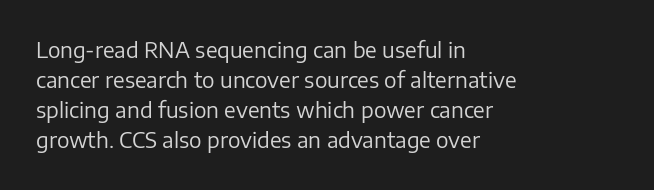
The image shows 21 px text type, upright; set left-aligned, normal line spacing (1.43x), normal letter spacing, not underlined.
